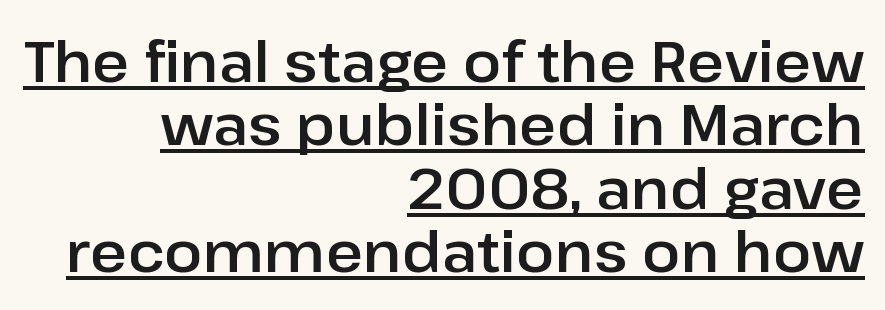
Q: Is the text italic (slanted)? A: No, it is upright.
Q: Is the typeface a serif or a sans-serif typeface? A: Sans-serif.
Q: Is the text underlined? A: Yes.
Q: How is the paragraph aligned? A: Right-aligned.
Q: Is the spacing between letters normal or unusually wide? A: Normal.
Q: Is the spacing between lines tight, normal or loose? A: Tight.
Q: Width (condensed, normal, or wide)? A: Normal.
Q: Stroke contrast? A: Low.
Q: x-height? A: Medium.
Q: Monospaced? A: No.
